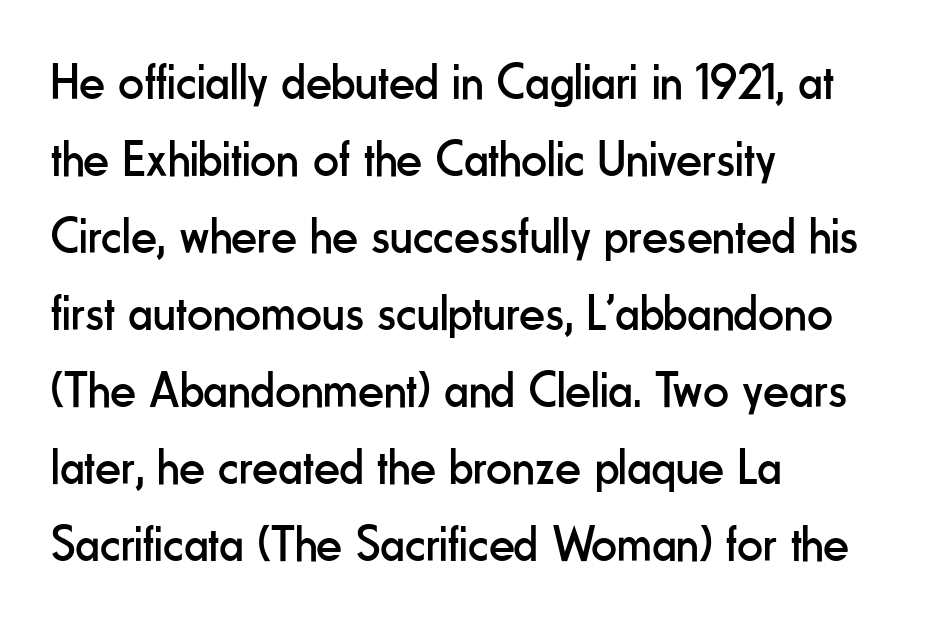
{"serif": "no", "italic": "no", "bold": "no", "weight": "regular", "width": "condensed", "stroke_contrast": "low", "x_height": "small", "monospaced": "no", "underline": "no", "align": "left", "line_spacing": "normal", "line_spacing_ratio": 1.51, "letter_spacing": "normal", "letter_spacing_em": 0.0, "glyph_px": 51}
